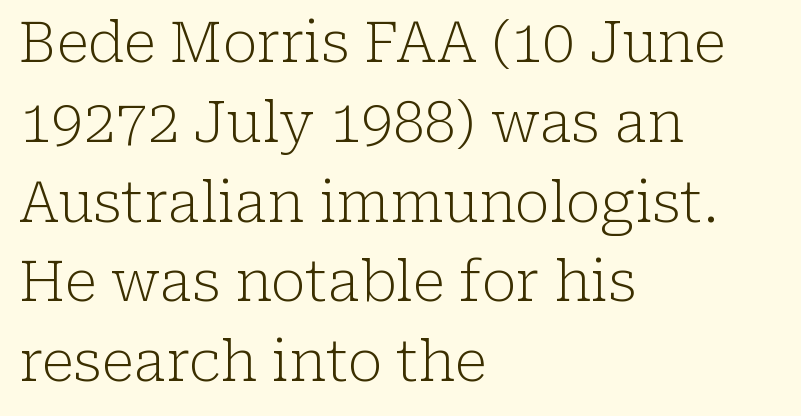
The image shows 57 px light serif type, upright; set left-aligned, normal line spacing (1.4x), normal letter spacing, not underlined; low stroke contrast and a medium x-height.
